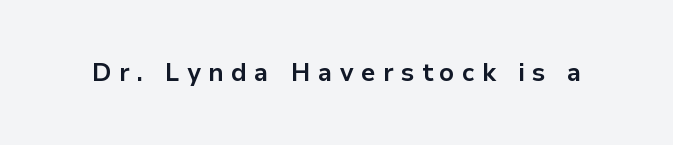
How are the letters spaced? Widely, with obvious added tracking. Check the space under the baseline: it is left empty. Does the lettering tilt? It doesn't — this is upright. A full-strength bold gives these letters their thick strokes.
